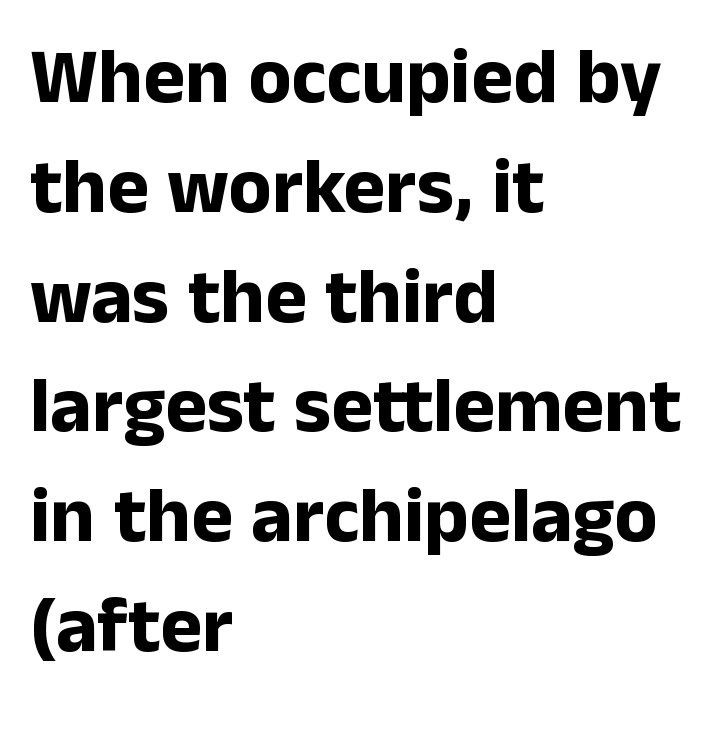
{"serif": "no", "italic": "no", "bold": "yes", "weight": "bold", "width": "normal", "stroke_contrast": "low", "x_height": "medium", "monospaced": "no", "underline": "no", "align": "left", "line_spacing": "normal", "line_spacing_ratio": 1.39, "letter_spacing": "normal", "letter_spacing_em": 0.0, "glyph_px": 79}
